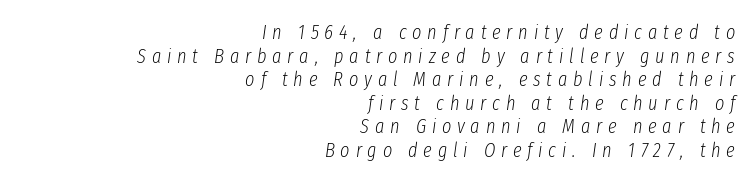
Type without underlining. Tracking here is generous; glyphs stand well apart from one another. If you drew a ruler down the right edge, every line would touch it. Observe the lean: these are italic letterforms. This reads as an unemphasized weight, regular at the heaviest.
